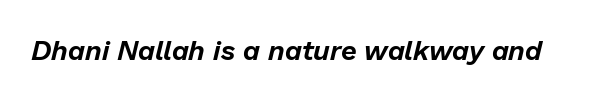
Q: Is the text italic (slanted)? A: Yes, it leans right by about 13 degrees.
Q: Is the text underlined? A: No.
Q: Is the spacing between letters normal or unusually wide? A: Normal.
Q: Width (condensed, normal, or wide)? A: Normal.
Q: Stroke contrast? A: Low.
Q: x-height? A: Medium.
Q: Monospaced? A: No.
